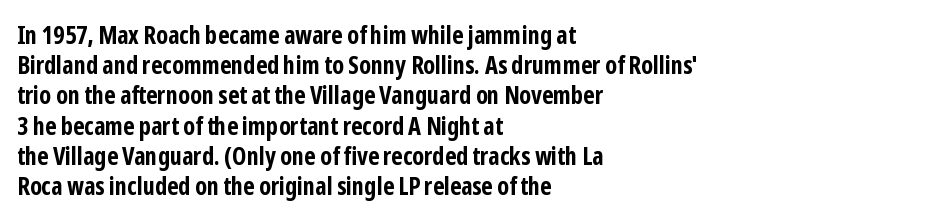
Q: Is the text bold? A: Yes.
Q: Is the text italic (slanted)? A: No, it is upright.
Q: Is the text underlined? A: No.
Q: How is the paragraph aligned? A: Left-aligned.
Q: Is the spacing between letters normal or unusually wide? A: Normal.
